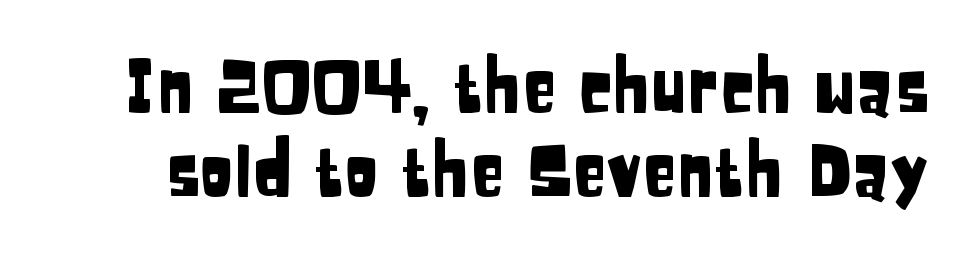
Q: Is the text italic (slanted)? A: No, it is upright.
Q: Is the typeface a serif or a sans-serif typeface? A: Sans-serif.
Q: Is the text underlined? A: No.
Q: Is the spacing between letters normal or unusually wide? A: Normal.
Q: Width (condensed, normal, or wide)? A: Condensed.
Q: Stroke contrast? A: Low.
Q: x-height? A: Large.
Q: Monospaced? A: No.
